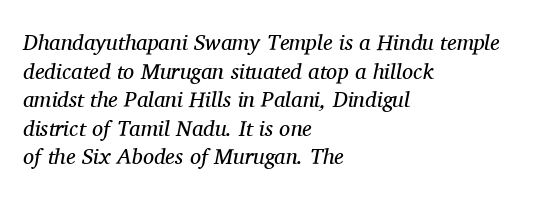
Q: Is the text bold? A: No.
Q: Is the text italic (slanted)? A: Yes, it leans right by about 11 degrees.
Q: Is the text underlined? A: No.
Q: How is the paragraph aligned? A: Left-aligned.
Q: Is the spacing between letters normal or unusually wide? A: Normal.
Q: Is the spacing between lines tight, normal or loose? A: Normal.
